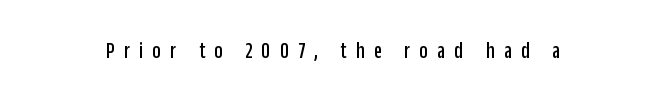
Q: Is the text italic (slanted)? A: No, it is upright.
Q: Is the text underlined? A: No.
Q: Is the spacing between letters normal or unusually wide? A: Unusually wide.
